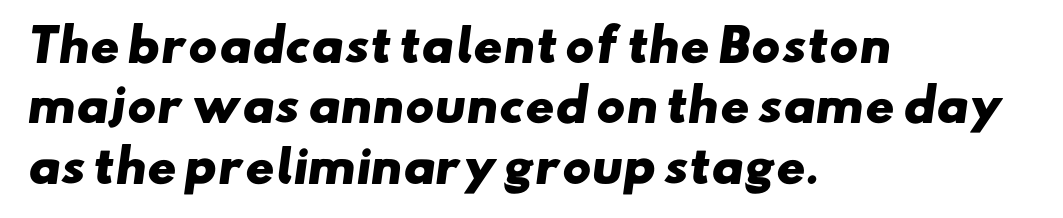
Students, note that the glyphs here touch the page at normal intervals. Typeset ragged right — the left edge is the straight one. I'd describe the lettering as bold — thick and assertive. What's the leading like? Ordinary, nothing unusual.
